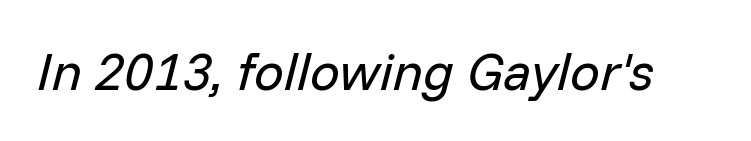
The image shows 53 px regular-weight type, italic (leaning right); set normal letter spacing, not underlined; low stroke contrast and a medium x-height.
